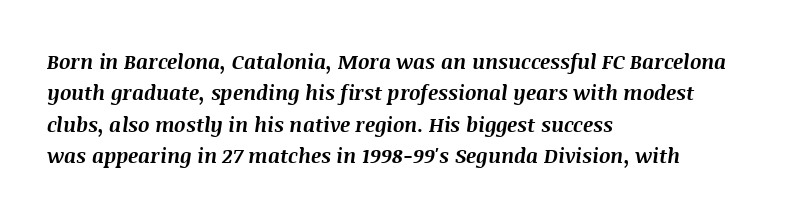
The rendering anchors every line to the left-hand side. Compared with ordinary roman type, these characters are visibly tilted. The words here are not underlined. Interline gaps are of average width in this sample.
